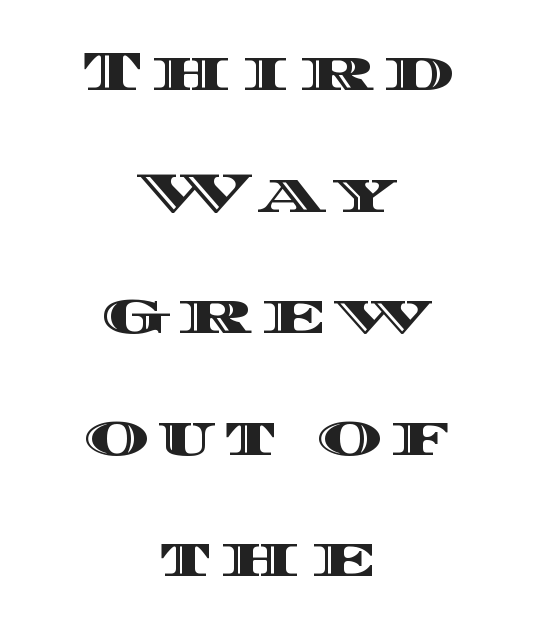
The image shows 56 px wide type, upright; set centered, loose line spacing (2.17x), not underlined; a large x-height.
